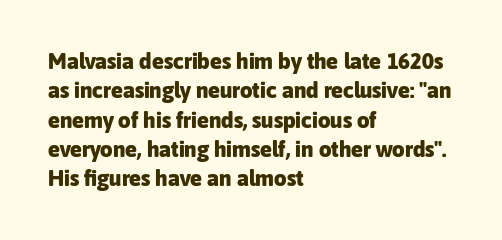
Q: Is the text bold? A: Yes.
Q: Is the text italic (slanted)? A: No, it is upright.
Q: Is the text underlined? A: No.
Q: How is the paragraph aligned? A: Left-aligned.
Q: Is the spacing between letters normal or unusually wide? A: Normal.
Q: Is the spacing between lines tight, normal or loose? A: Normal.
